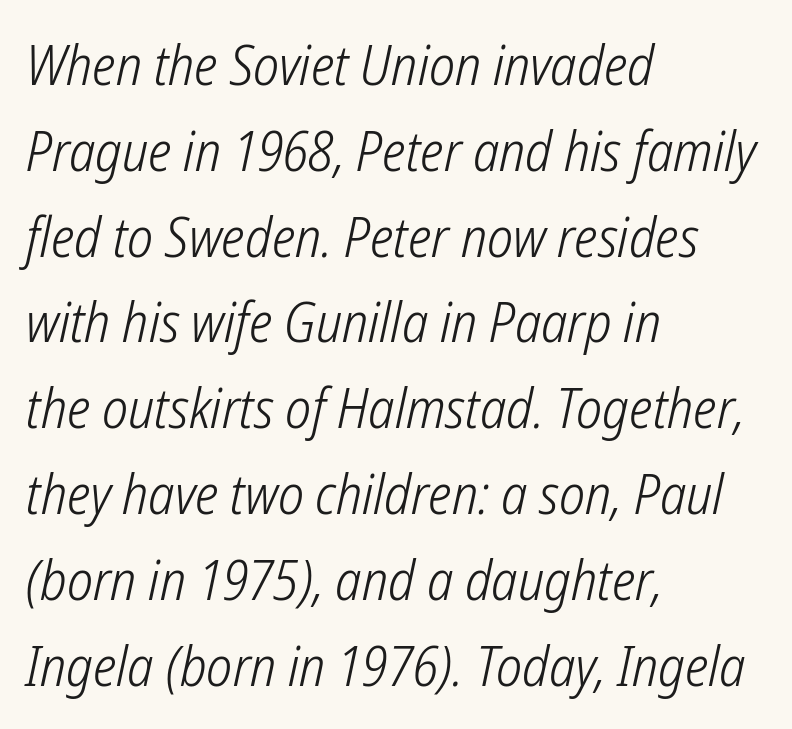
{"serif": "no", "bold": "no", "weight": "light", "width": "condensed", "stroke_contrast": "low", "x_height": "medium", "monospaced": "no", "underline": "no", "align": "left", "line_spacing": "normal", "line_spacing_ratio": 1.56, "letter_spacing": "normal", "letter_spacing_em": 0.0, "glyph_px": 55}
